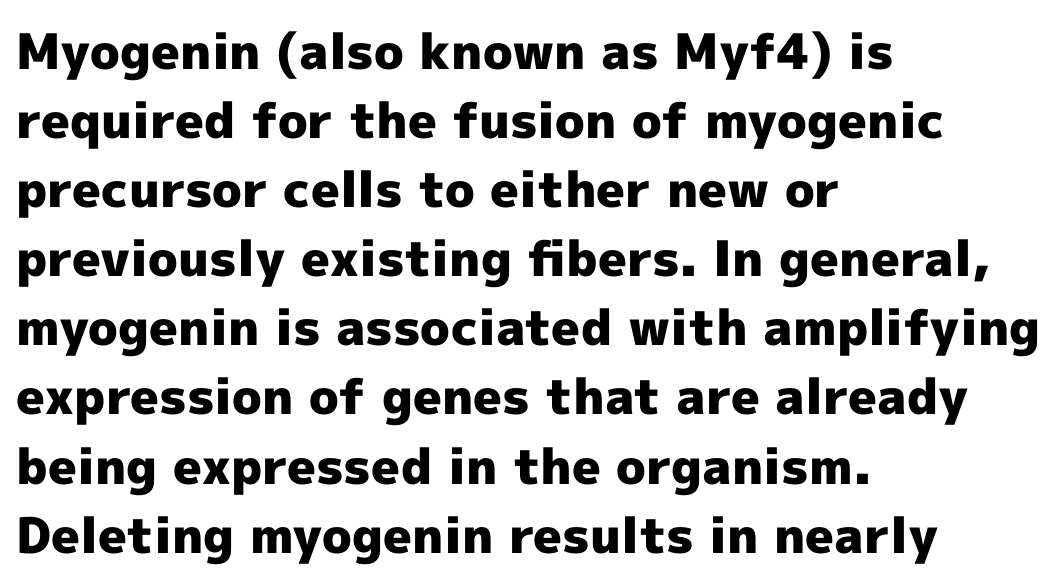
Q: Is the text bold? A: Yes.
Q: Is the text italic (slanted)? A: No, it is upright.
Q: Is the typeface a serif or a sans-serif typeface? A: Sans-serif.
Q: Is the text underlined? A: No.
Q: How is the paragraph aligned? A: Left-aligned.
Q: Is the spacing between letters normal or unusually wide? A: Normal.
Q: Is the spacing between lines tight, normal or loose? A: Normal.
Q: Width (condensed, normal, or wide)? A: Normal.
Q: x-height? A: Medium.
Q: Monospaced? A: No.
